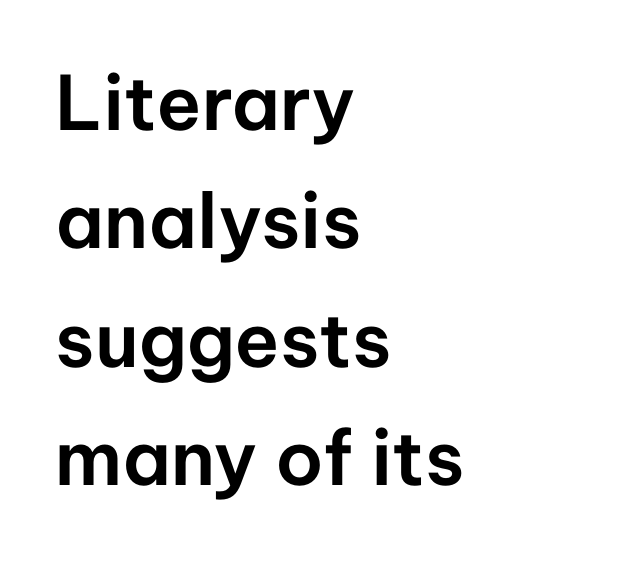
{"serif": "no", "italic": "no", "width": "normal", "stroke_contrast": "low", "x_height": "medium", "monospaced": "no", "underline": "no", "align": "left", "line_spacing": "normal", "line_spacing_ratio": 1.58, "letter_spacing": "normal", "letter_spacing_em": 0.0, "glyph_px": 75}
